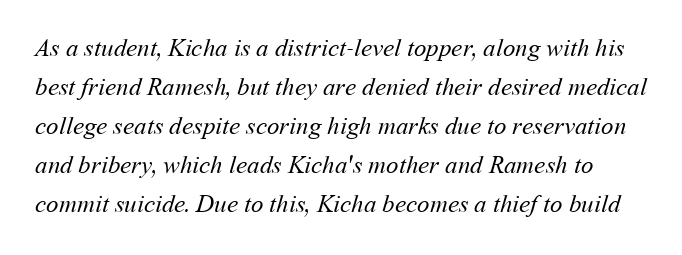
The image shows 25 px text type; set normal line spacing (1.56x), normal letter spacing, not underlined.
